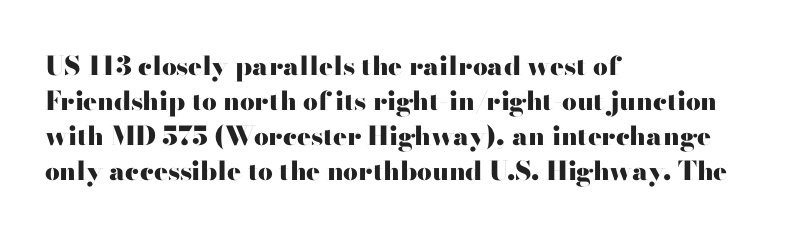
The image shows 26 px bold type, upright; set left-aligned, normal line spacing (1.34x), normal letter spacing, not underlined.
